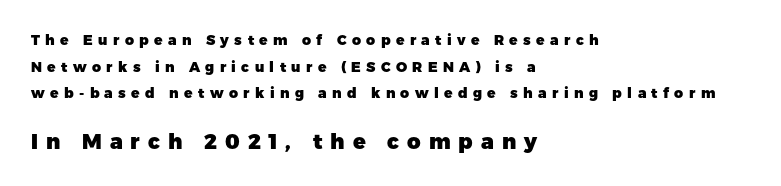
The image shows 21 px bold type, upright; set left-aligned, loose line spacing (1.9x), unusually wide letter spacing (+0.38 em), not underlined; the second (bottom) block is 1.5x larger.
